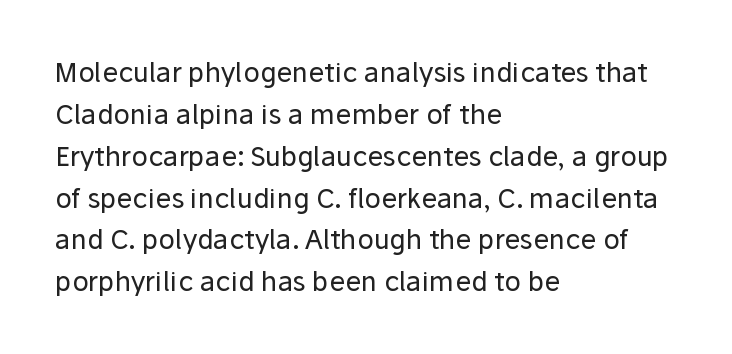
{"italic": "no", "bold": "no", "underline": "no", "align": "left", "line_spacing": "normal", "line_spacing_ratio": 1.55, "letter_spacing": "normal", "letter_spacing_em": 0.0, "glyph_px": 27}
